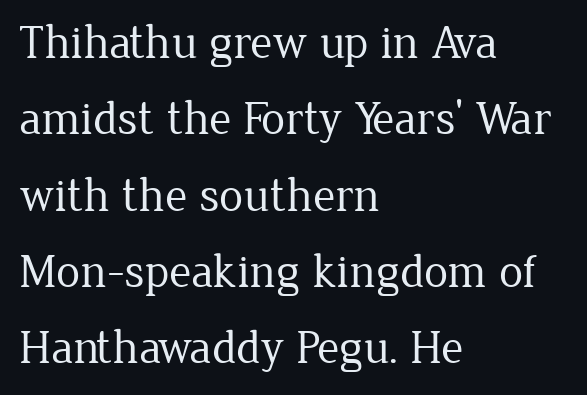
{"serif": "yes", "italic": "no", "bold": "no", "weight": "regular", "width": "normal", "stroke_contrast": "low", "x_height": "medium", "monospaced": "no", "underline": "no", "align": "left", "line_spacing": "normal", "line_spacing_ratio": 1.59, "letter_spacing": "normal", "letter_spacing_em": 0.0, "glyph_px": 48}
